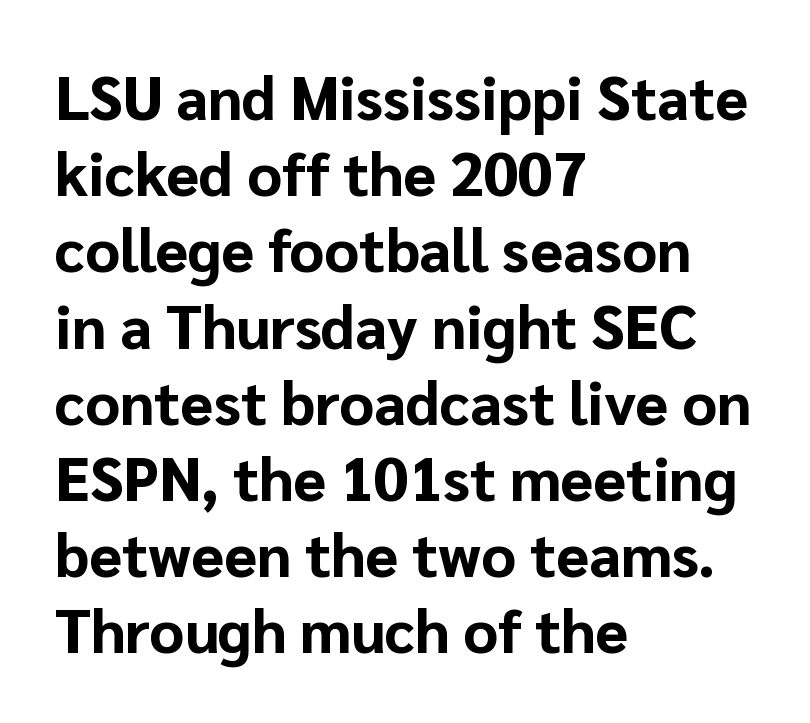
The image shows 60 px bold sans-serif type, upright; set left-aligned, normal line spacing (1.27x), normal letter spacing, not underlined; low stroke contrast and a medium x-height.
